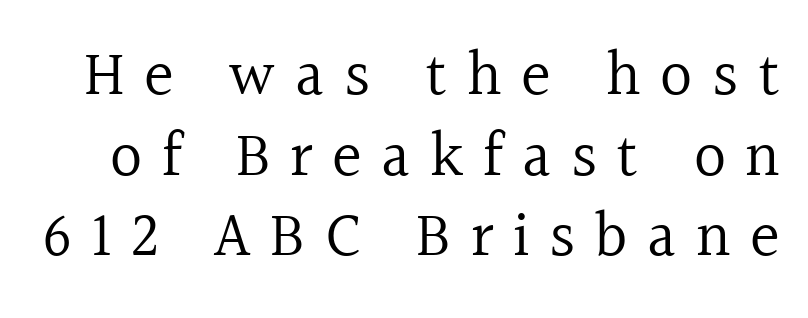
The image shows 63 px regular-weight serif type, upright; set normal line spacing (1.28x), unusually wide letter spacing (+0.31 em), not underlined; a medium x-height.
